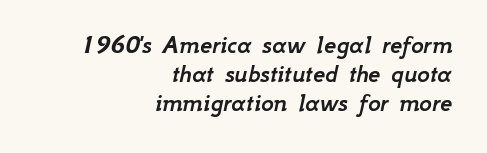
The image shows 27 px text type, italic (leaning right); set right-aligned, tight line spacing (1.07x), normal letter spacing, not underlined.
